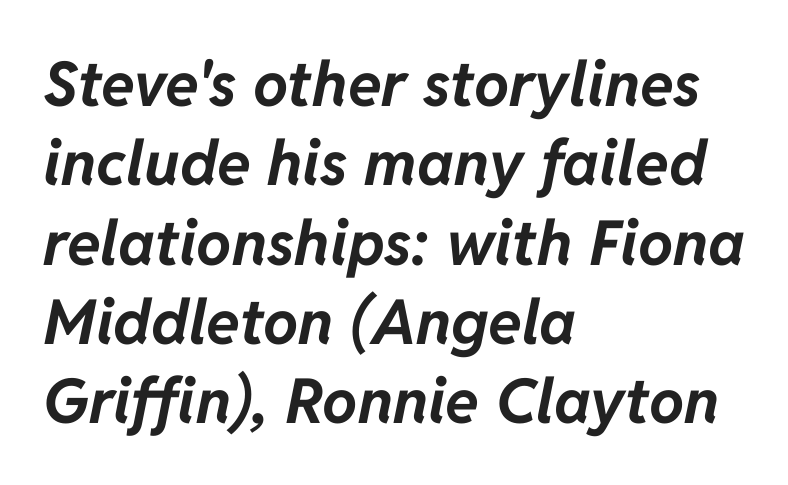
The image shows 62 px bold type, italic (leaning right); set left-aligned, normal line spacing (1.28x), normal letter spacing, not underlined; low stroke contrast and a medium x-height.
